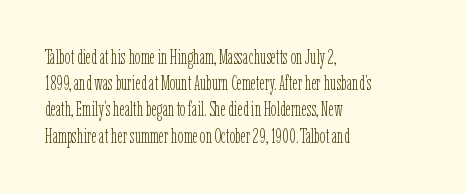
No chunkiness to these letters — they're not bold. Alignment: flush left. Do the letters lean? They stand straight. Horizontal bands of white between lines are of average thickness. Has an underline been added? It has not. Is the letter spacing exaggerated? No — it looks like the ordinary default.
